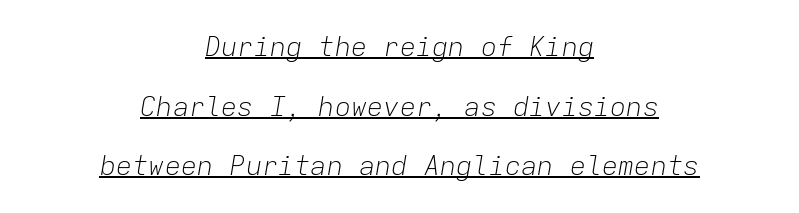
{"italic": "yes", "lean": "right", "slant_degrees": 9, "bold": "no", "underline": "yes", "align": "center", "line_spacing": "loose", "line_spacing_ratio": 2.21, "letter_spacing": "normal", "letter_spacing_em": 0.0, "glyph_px": 27}
